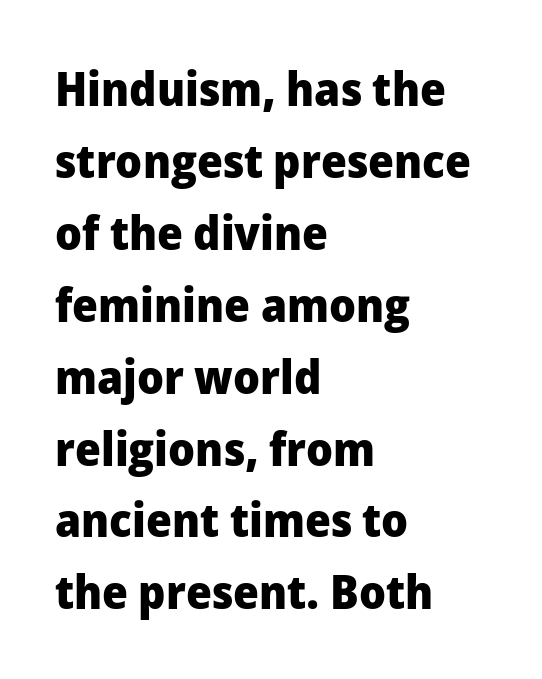
The image shows 47 px heavy sans-serif type, upright; set left-aligned, normal line spacing (1.53x), normal letter spacing, not underlined; low stroke contrast and a medium x-height.
